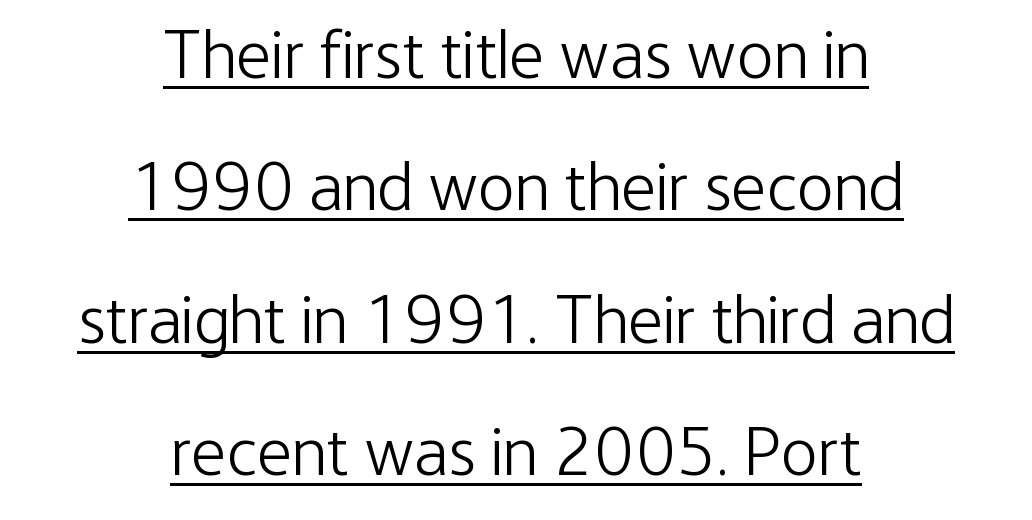
The image shows 69 px light, condensed sans-serif type, upright; set centered, loose line spacing (1.92x), normal letter spacing, underlined; low stroke contrast and a medium x-height.
